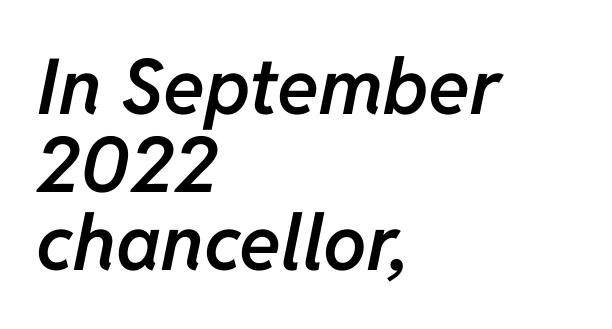
Q: Is the text bold? A: Semi-bold.
Q: Is the text italic (slanted)? A: Yes, it leans right by about 11 degrees.
Q: Is the text underlined? A: No.
Q: How is the paragraph aligned? A: Left-aligned.
Q: Is the spacing between letters normal or unusually wide? A: Normal.
Q: Is the spacing between lines tight, normal or loose? A: Tight.
Q: Width (condensed, normal, or wide)? A: Normal.
Q: Stroke contrast? A: Low.
Q: x-height? A: Medium.
Q: Monospaced? A: No.
